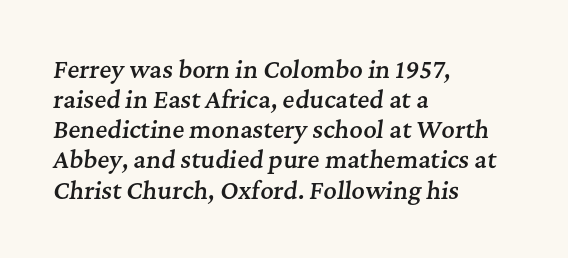
The image shows 23 px text type, italic (leaning right); set left-aligned, normal line spacing (1.31x), normal letter spacing, not underlined.
